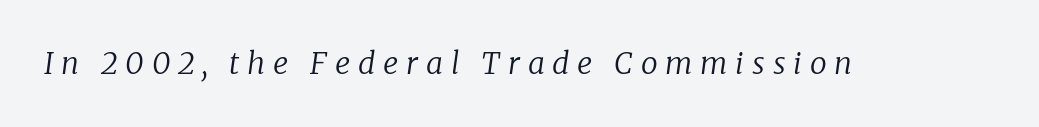
The strip under each line holds only bare page. Varying glyph widths throughout — classic text-font behaviour. A light-to-regular cut is what we see here. The tracking jumps out immediately: characters are airy and widely separated.
